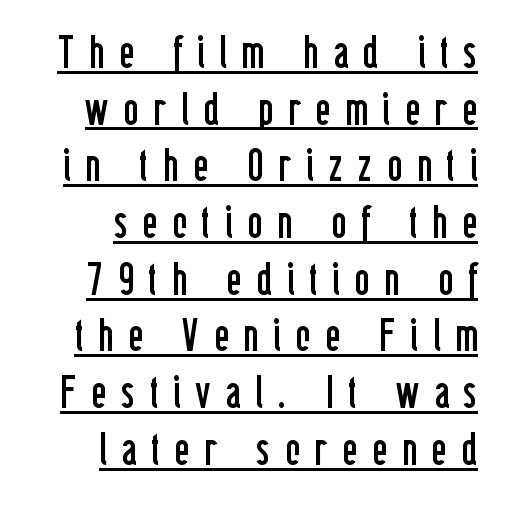
{"serif": "no", "italic": "no", "bold": "no", "weight": "regular", "width": "condensed", "stroke_contrast": "low", "x_height": "medium", "monospaced": "no", "underline": "yes", "line_spacing": "normal", "line_spacing_ratio": 1.26, "letter_spacing": "wide", "letter_spacing_em": 0.33, "glyph_px": 45}
